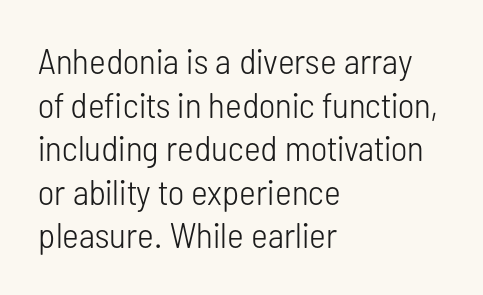
No heavy texture on the line: the type isn't bold. This sample has the flowing, uneven cadence of proportional lettering. This sample uses an upright cut, with every glyph sitting square on the baseline. What kind of face is this? One without serifs — a sans. A bare baseline throughout the passage.
